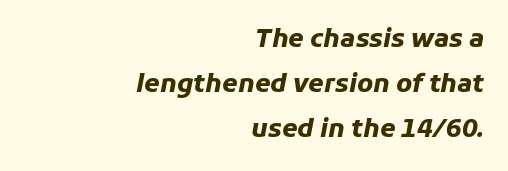
Q: Is the text bold? A: Yes.
Q: Is the text italic (slanted)? A: Yes, it leans right by about 11 degrees.
Q: Is the text underlined? A: No.
Q: How is the paragraph aligned? A: Right-aligned.
Q: Is the spacing between letters normal or unusually wide? A: Normal.
